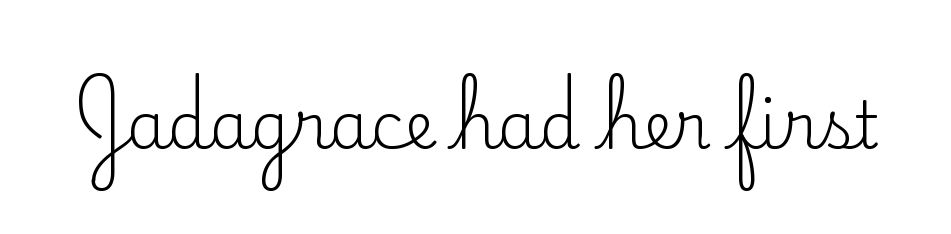
Q: Is the text bold? A: No.
Q: Is the text italic (slanted)? A: No, it is upright.
Q: Is the text underlined? A: No.
Q: Is the spacing between letters normal or unusually wide? A: Normal.
Q: Width (condensed, normal, or wide)? A: Normal.
Q: Stroke contrast? A: Low.
Q: x-height? A: Small.
Q: Monospaced? A: No.
